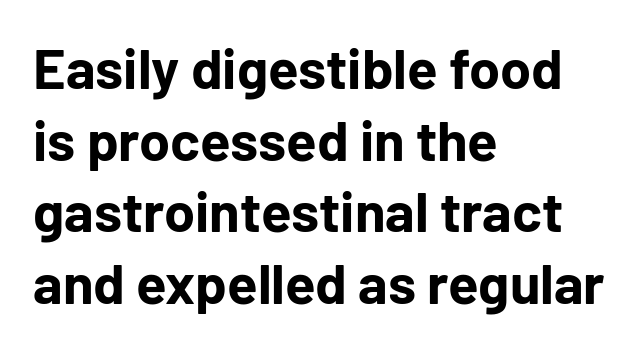
The image shows 56 px bold sans-serif type, upright; set left-aligned, normal line spacing (1.28x), normal letter spacing, not underlined; low stroke contrast and a medium x-height.
